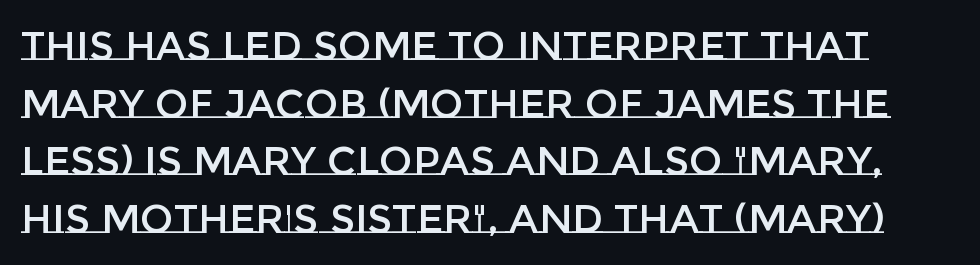
The image shows 40 px text type, upright; set normal line spacing (1.44x), normal letter spacing, not underlined; low stroke contrast and a large x-height.
